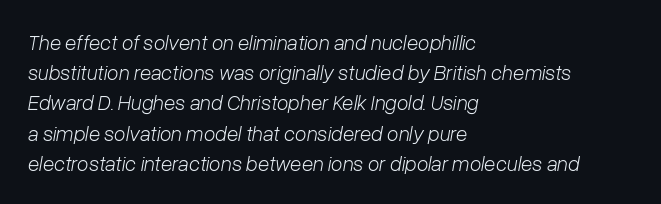
The image shows 21 px text type, italic (leaning right); set left-aligned, normal line spacing (1.44x), normal letter spacing, not underlined.
